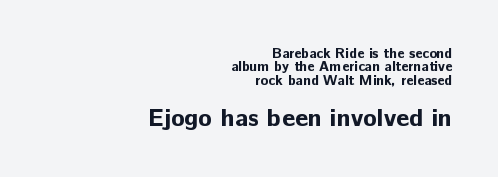
Q: Is the text bold? A: Yes.
Q: Is the text italic (slanted)? A: No, it is upright.
Q: Is the text underlined? A: No.
Q: How is the paragraph aligned? A: Right-aligned.
Q: Is the spacing between letters normal or unusually wide? A: Normal.
Q: Is the spacing between lines tight, normal or loose? A: Tight.
Q: Which block of text is set in a larger size, the first (top) or the second (bottom)? A: The second (bottom) one.
